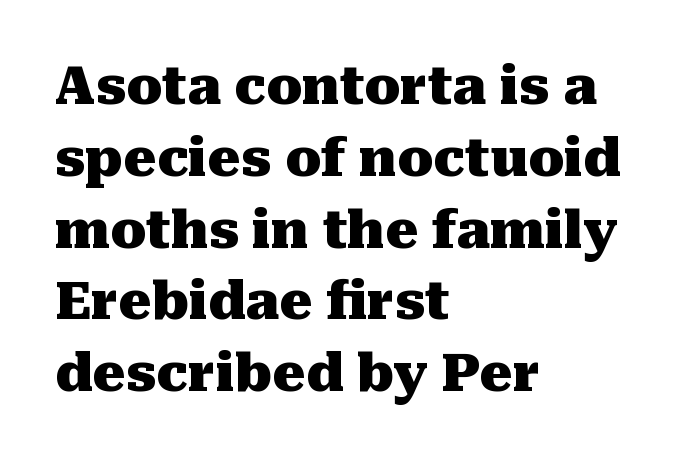
The image shows 52 px heavy serif type, upright; set left-aligned, normal line spacing (1.38x), normal letter spacing, not underlined; medium stroke contrast and a medium x-height.
